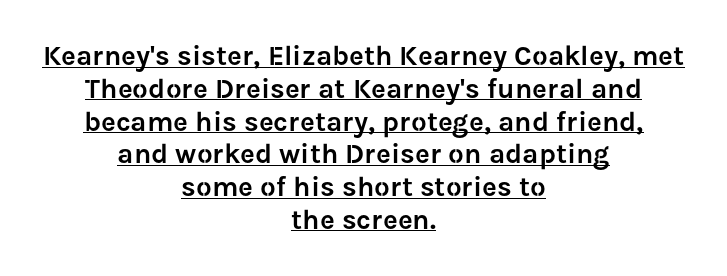
{"serif": "no", "italic": "no", "width": "normal", "stroke_contrast": "low", "x_height": "medium", "monospaced": "no", "underline": "yes", "align": "center", "line_spacing_ratio": 1.17, "letter_spacing": "normal", "letter_spacing_em": 0.0, "glyph_px": 28}
